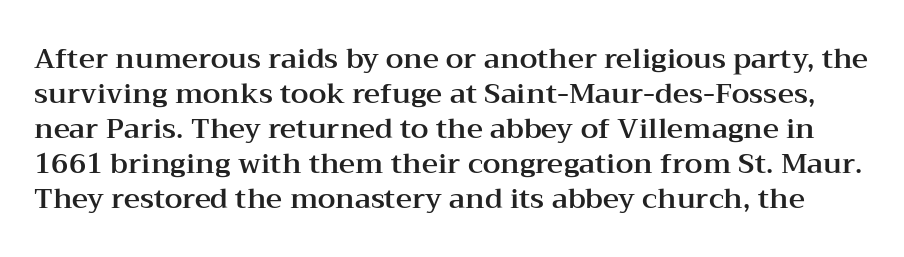
Is this a fixed-width face? No — the glyphs have proportional, varying widths. Each row of text sits above clean, open space. Regarding leading, the lines here are spaced in the standard way. It's the straight-up-and-down kind of type. Students, note that the glyphs here touch the page at normal intervals.
